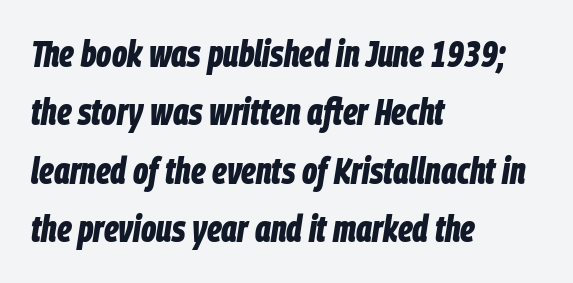
A typesetter would call this proportional, since set widths differ per character. A normal amount of white space separates one row of letters from the next. Spacing between characters is what you'd get straight out of the box. Emphasis by weight is at full strength: bold.
